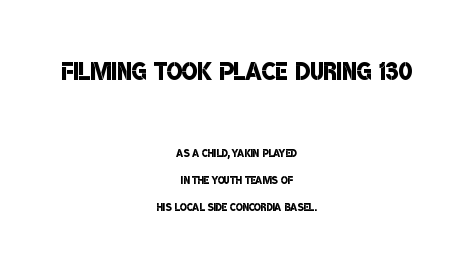
{"serif": "no", "bold": "semi", "weight": "semibold", "width": "condensed", "stroke_contrast": "low", "x_height": "large", "monospaced": "no", "underline": "no", "align": "center", "line_spacing": "loose", "line_spacing_ratio": 1.95, "letter_spacing": "normal", "letter_spacing_em": 0.0, "larger_block": "first", "size_ratio": 2.36, "glyph_px": 33}
